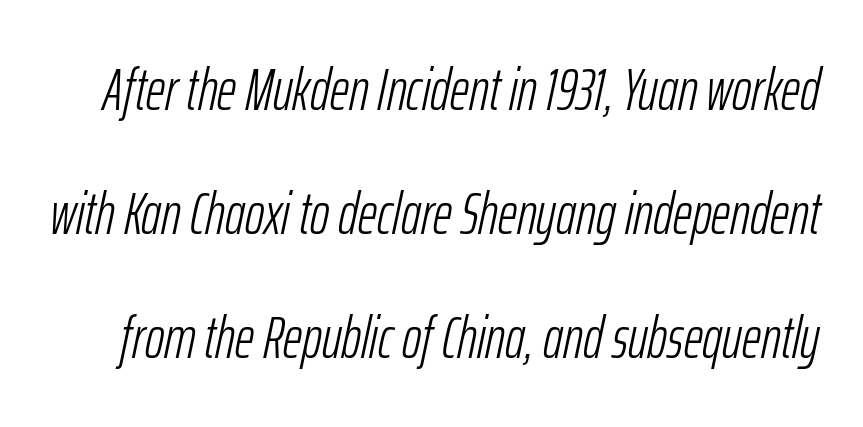
Honestly, the rows look like they've been pulled way apart. Ink coverage per letter is moderate at most. The face used here is rendered with its standard letterfit. Notice how the stems are inclined rather than vertical — that's the hallmark of italics. A typesetter would call this proportional, since set widths differ per character. Check the space under the baseline: it is left empty.
